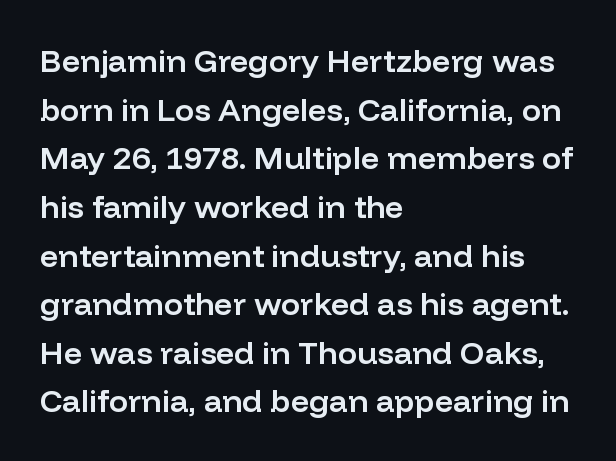
{"serif": "no", "italic": "no", "bold": "semi", "weight": "semibold", "width": "normal", "stroke_contrast": "low", "x_height": "medium", "monospaced": "no", "underline": "no", "align": "left", "line_spacing": "normal", "line_spacing_ratio": 1.52, "letter_spacing": "normal", "letter_spacing_em": 0.0, "glyph_px": 32}
